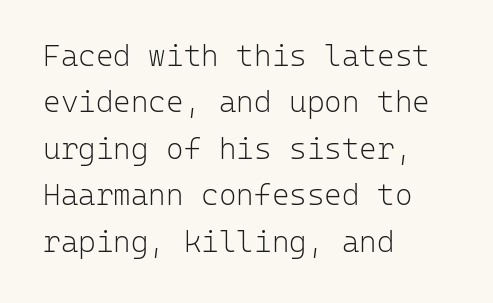
The image shows 30 px light sans-serif type, upright, monospaced; set left-aligned, normal line spacing (1.55x), normal letter spacing, not underlined; low stroke contrast and a medium x-height.
